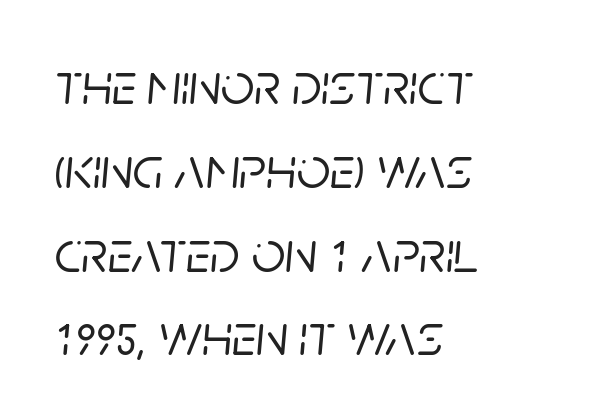
{"italic": "yes", "lean": "right", "slant_degrees": 5, "width": "normal", "stroke_contrast": "low", "x_height": "large", "monospaced": "no", "underline": "no", "align": "left", "line_spacing": "normal", "line_spacing_ratio": 1.42, "letter_spacing": "normal", "letter_spacing_em": 0.0, "glyph_px": 59}
